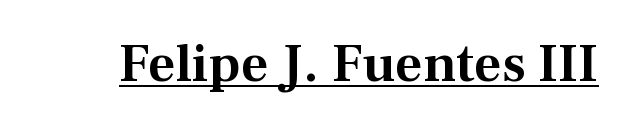
Q: Is the text italic (slanted)? A: No, it is upright.
Q: Is the typeface a serif or a sans-serif typeface? A: Serif.
Q: Is the text underlined? A: Yes.
Q: Is the spacing between letters normal or unusually wide? A: Normal.
Q: Width (condensed, normal, or wide)? A: Normal.
Q: Stroke contrast? A: Medium.
Q: x-height? A: Medium.
Q: Monospaced? A: No.
